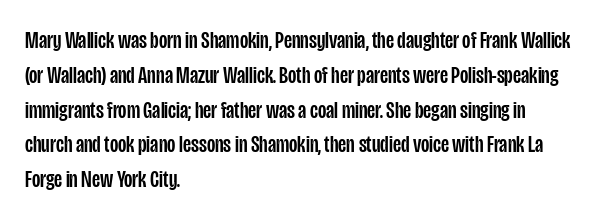
The image shows 24 px text type, upright; set left-aligned, normal line spacing (1.45x), normal letter spacing, not underlined.
